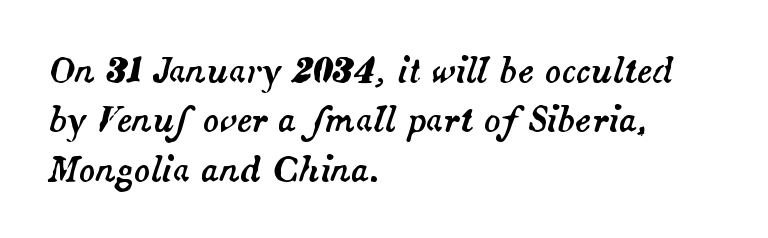
Q: Is the text italic (slanted)? A: Yes, it leans right by about 14 degrees.
Q: Is the text underlined? A: No.
Q: How is the paragraph aligned? A: Left-aligned.
Q: Is the spacing between letters normal or unusually wide? A: Normal.
Q: Is the spacing between lines tight, normal or loose? A: Normal.
Q: Width (condensed, normal, or wide)? A: Normal.
Q: Stroke contrast? A: Medium.
Q: x-height? A: Small.
Q: Monospaced? A: No.
